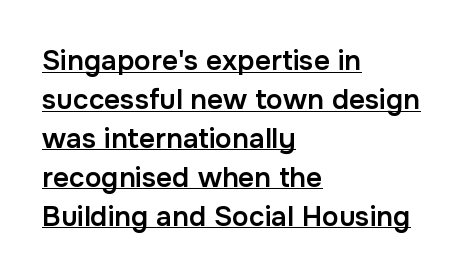
Leading matches the norm, producing a regular column. One-word summary of the alignment: left. Is there any slant? The stems are plumb. Serifs: no, the terminals of the letterforms are clean.
